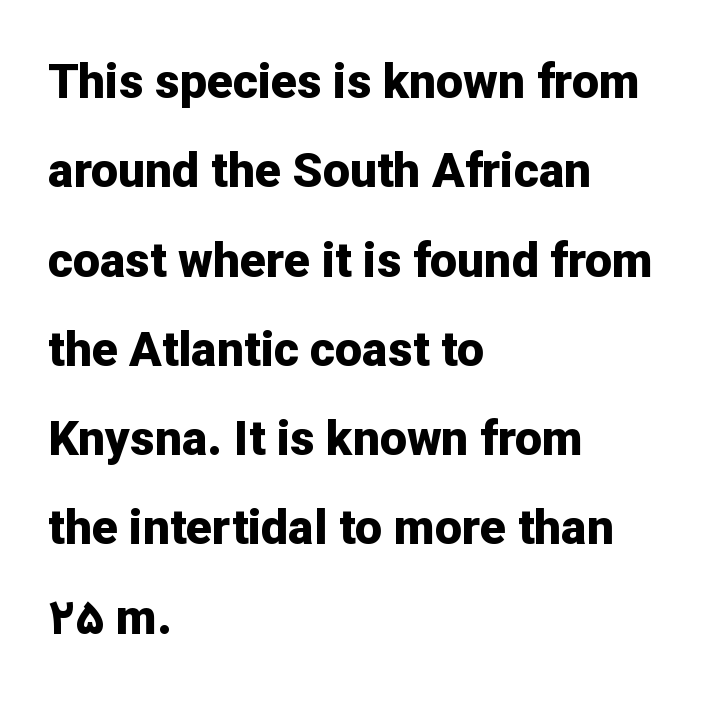
The image shows 48 px bold sans-serif type, upright; set left-aligned, line spacing 1.86x, normal letter spacing, not underlined; low stroke contrast and a medium x-height.
